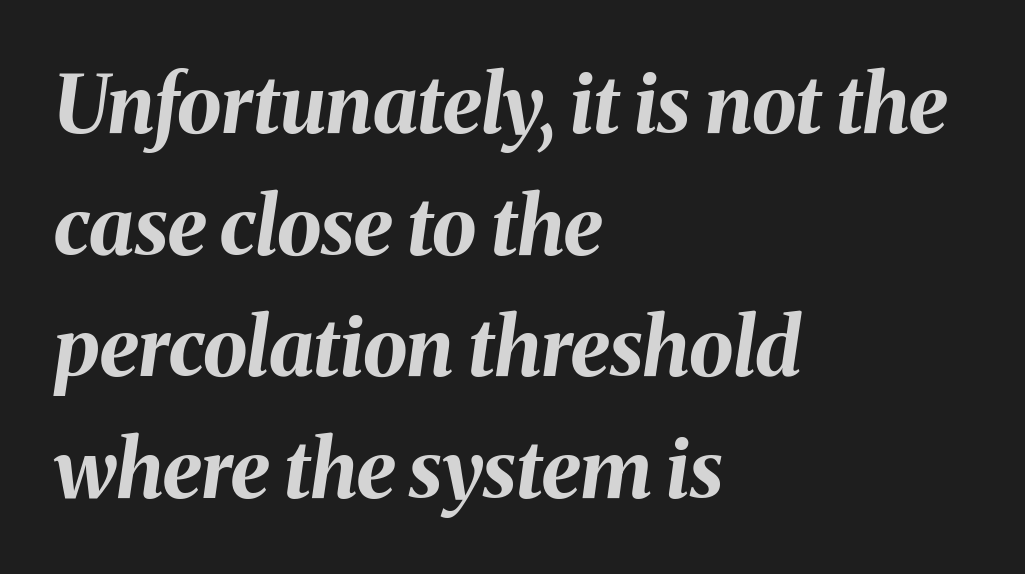
{"italic": "yes", "lean": "right", "slant_degrees": 8, "bold": "yes", "weight": "bold", "width": "normal", "stroke_contrast": "medium", "x_height": "medium", "monospaced": "no", "underline": "no", "align": "left", "line_spacing": "normal", "line_spacing_ratio": 1.52, "letter_spacing": "normal", "letter_spacing_em": 0.0, "glyph_px": 80}
